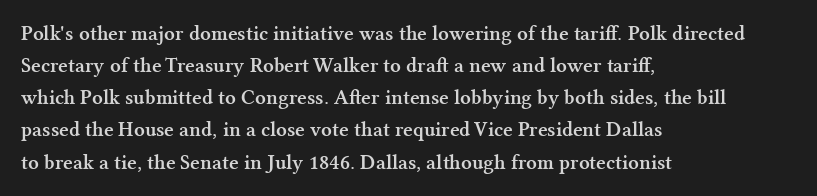
{"italic": "no", "bold": "yes", "underline": "no", "align": "left", "line_spacing": "normal", "line_spacing_ratio": 1.53, "letter_spacing": "normal", "letter_spacing_em": 0.0, "glyph_px": 21}
